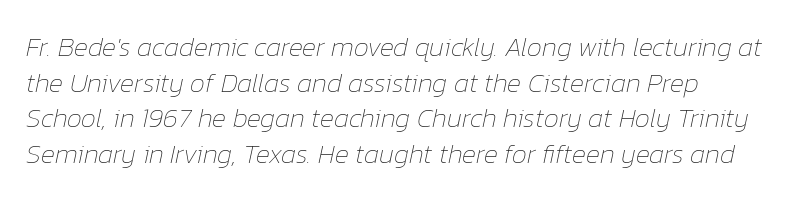
{"italic": "yes", "lean": "right", "slant_degrees": 12, "bold": "no", "underline": "no", "line_spacing": "normal", "line_spacing_ratio": 1.32, "letter_spacing": "normal", "letter_spacing_em": 0.0, "glyph_px": 27}
